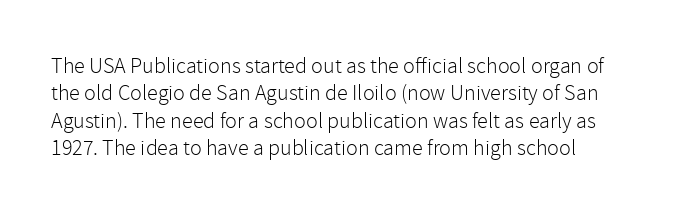
The image shows 22 px text type, upright; set line spacing 1.24x, normal letter spacing, not underlined.
